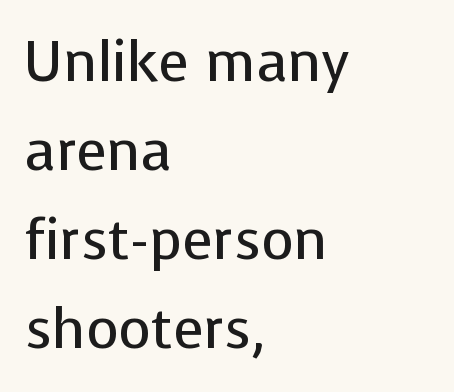
Q: Is the text bold? A: No.
Q: Is the text italic (slanted)? A: No, it is upright.
Q: Is the typeface a serif or a sans-serif typeface? A: Sans-serif.
Q: Is the text underlined? A: No.
Q: How is the paragraph aligned? A: Left-aligned.
Q: Is the spacing between letters normal or unusually wide? A: Normal.
Q: Is the spacing between lines tight, normal or loose? A: Normal.
Q: Width (condensed, normal, or wide)? A: Normal.
Q: Stroke contrast? A: Low.
Q: x-height? A: Medium.
Q: Monospaced? A: No.
